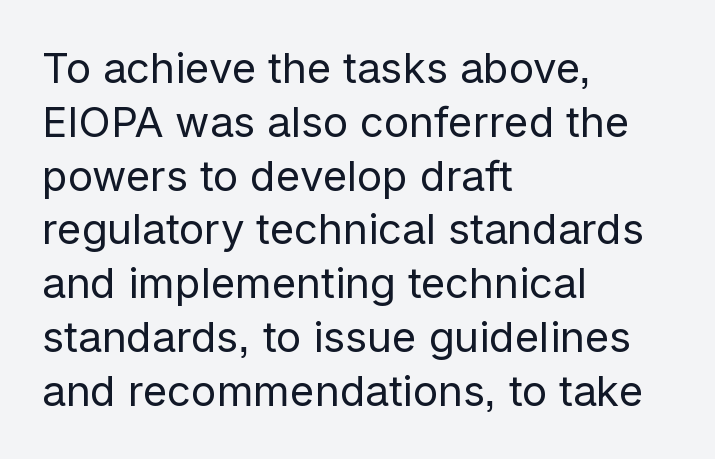
{"serif": "no", "italic": "no", "bold": "no", "weight": "regular", "width": "normal", "stroke_contrast": "low", "x_height": "medium", "monospaced": "no", "underline": "no", "align": "left", "line_spacing": "normal", "line_spacing_ratio": 1.28, "letter_spacing": "normal", "letter_spacing_em": 0.0, "glyph_px": 42}
